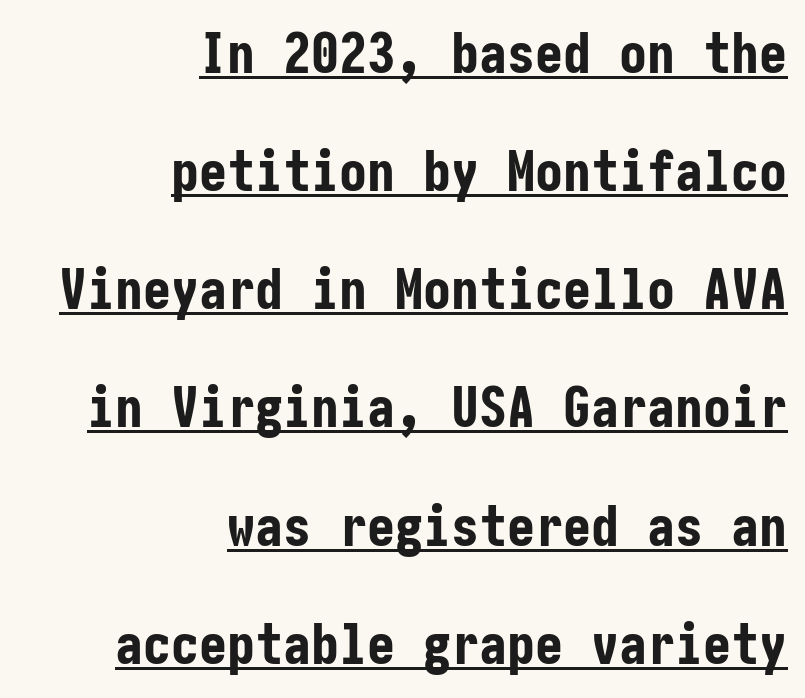
{"serif": "no", "italic": "no", "bold": "yes", "weight": "bold", "width": "condensed", "stroke_contrast": "low", "x_height": "medium", "underline": "yes", "align": "right", "line_spacing": "loose", "line_spacing_ratio": 2.11, "letter_spacing": "normal", "letter_spacing_em": 0.0, "glyph_px": 56}
